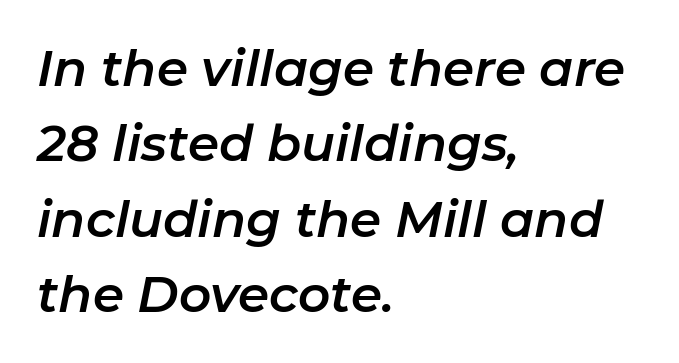
Bare-footed words on every line. A classic flush-left, rag-right setting is used for this passage. Slanted lettering throughout. Is this a fixed-width face? No — the glyphs have proportional, varying widths.
